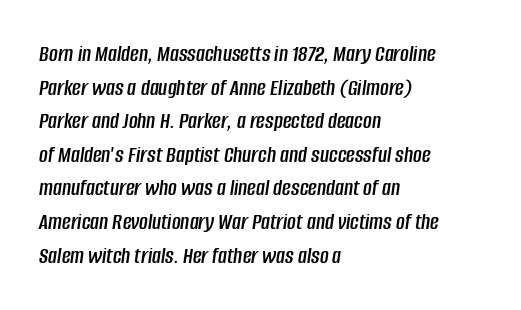
Q: Is the text italic (slanted)? A: Yes, it leans right by about 8 degrees.
Q: Is the text underlined? A: No.
Q: How is the paragraph aligned? A: Left-aligned.
Q: Is the spacing between letters normal or unusually wide? A: Normal.
Q: Is the spacing between lines tight, normal or loose? A: Normal.
